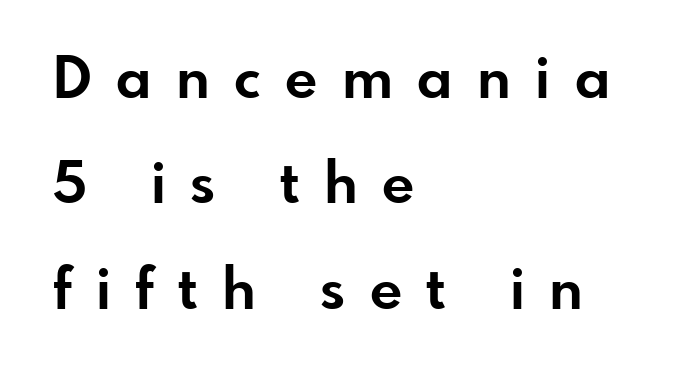
Q: Is the text bold? A: Yes.
Q: Is the text italic (slanted)? A: No, it is upright.
Q: Is the typeface a serif or a sans-serif typeface? A: Sans-serif.
Q: Is the text underlined? A: No.
Q: How is the paragraph aligned? A: Left-aligned.
Q: Is the spacing between letters normal or unusually wide? A: Unusually wide.
Q: Width (condensed, normal, or wide)? A: Normal.
Q: Stroke contrast? A: Low.
Q: x-height? A: Small.
Q: Monospaced? A: No.
